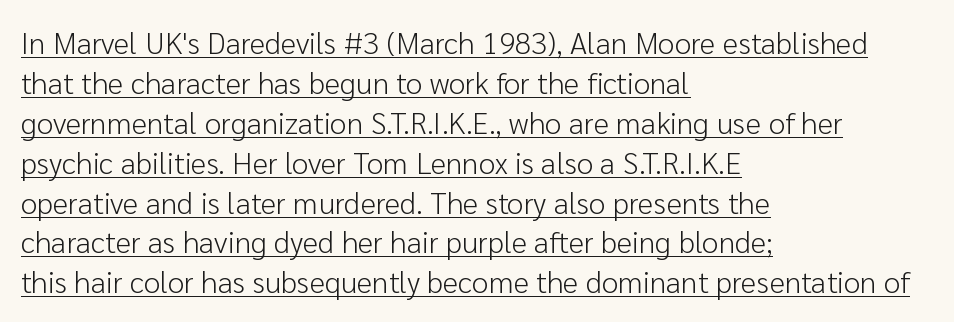
Q: Is the text bold? A: No.
Q: Is the text italic (slanted)? A: No, it is upright.
Q: Is the typeface a serif or a sans-serif typeface? A: Sans-serif.
Q: Is the text underlined? A: Yes.
Q: How is the paragraph aligned? A: Left-aligned.
Q: Is the spacing between letters normal or unusually wide? A: Normal.
Q: Is the spacing between lines tight, normal or loose? A: Normal.
Q: Width (condensed, normal, or wide)? A: Normal.
Q: Stroke contrast? A: Low.
Q: x-height? A: Medium.
Q: Monospaced? A: No.
